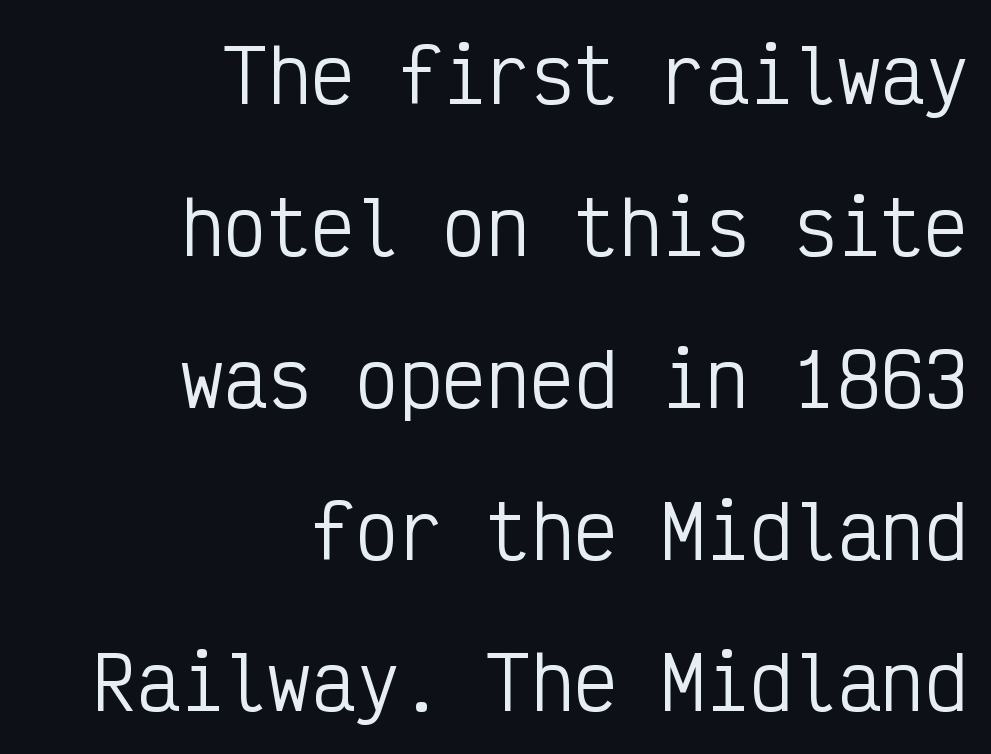
{"serif": "no", "italic": "no", "bold": "no", "weight": "regular", "width": "condensed", "stroke_contrast": "low", "x_height": "medium", "monospaced": "yes", "underline": "no", "align": "right", "line_spacing": "loose", "line_spacing_ratio": 2.08, "letter_spacing": "normal", "letter_spacing_em": 0.0, "glyph_px": 73}
